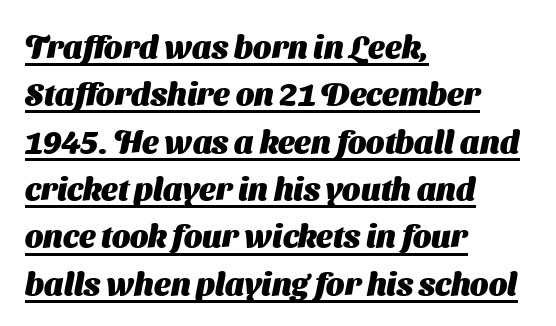
{"serif": "no", "bold": "yes", "weight": "heavy", "width": "normal", "stroke_contrast": "medium", "x_height": "medium", "monospaced": "no", "underline": "yes", "align": "left", "line_spacing": "normal", "line_spacing_ratio": 1.48, "letter_spacing": "normal", "letter_spacing_em": 0.0, "glyph_px": 32}
